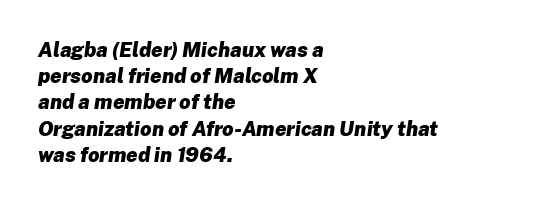
The image shows 20 px bold type, italic (leaning right); set left-aligned, normal line spacing (1.31x), normal letter spacing, not underlined.
